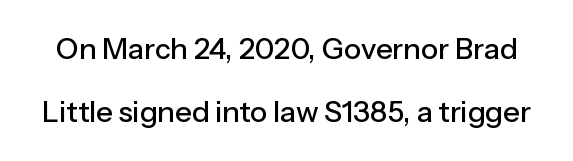
The image shows 29 px sans-serif type, upright; set loose line spacing (2.18x), normal letter spacing, not underlined; low stroke contrast and a medium x-height.
